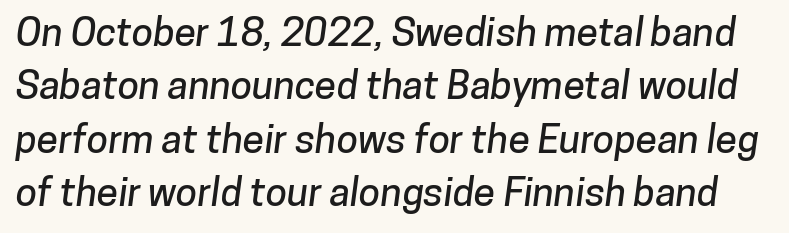
This sample keeps an unexceptional amount of space between lines. Only glyphs here, with clear space below each row. How are the letters spaced? Ordinarily, with no added tracking. Spacing verdict: proportional, widths tailored to each character.
